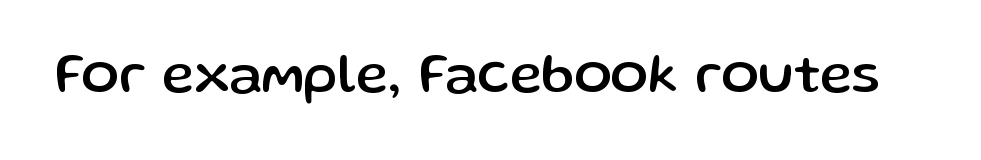
Is this a fixed-width face? No — the glyphs have proportional, varying widths. Font category for this specimen: sans-serif. Descenders are the only things crossing below the line. Ordinary non-slanted type is in use.
